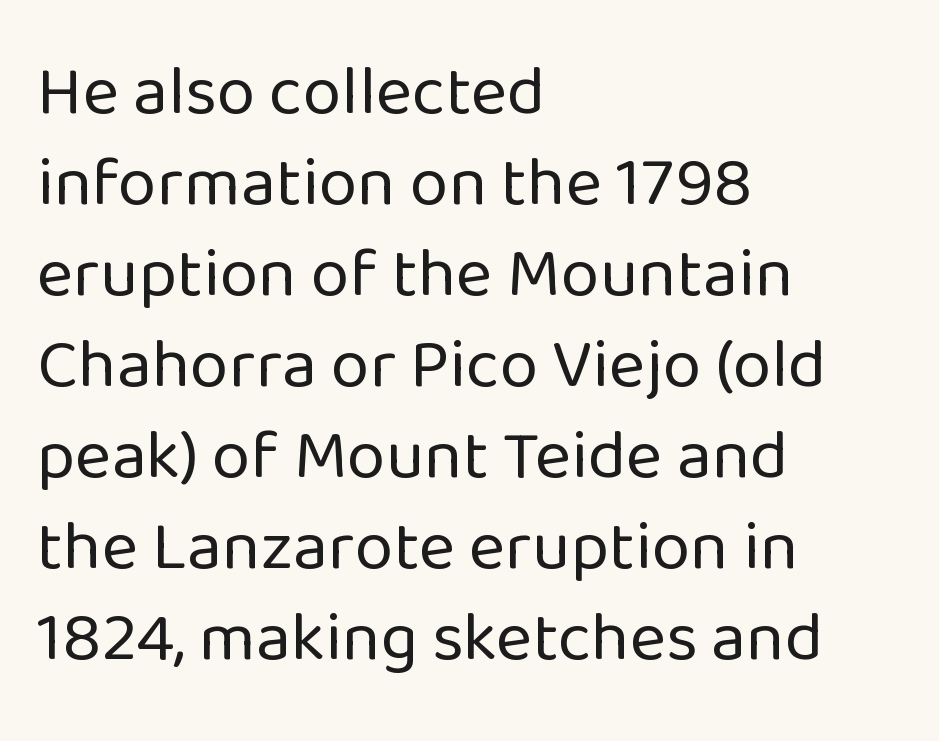
{"serif": "no", "italic": "no", "bold": "no", "weight": "regular", "width": "normal", "stroke_contrast": "low", "x_height": "medium", "monospaced": "no", "underline": "no", "align": "left", "line_spacing": "normal", "line_spacing_ratio": 1.3, "letter_spacing": "normal", "letter_spacing_em": 0.0, "glyph_px": 70}
